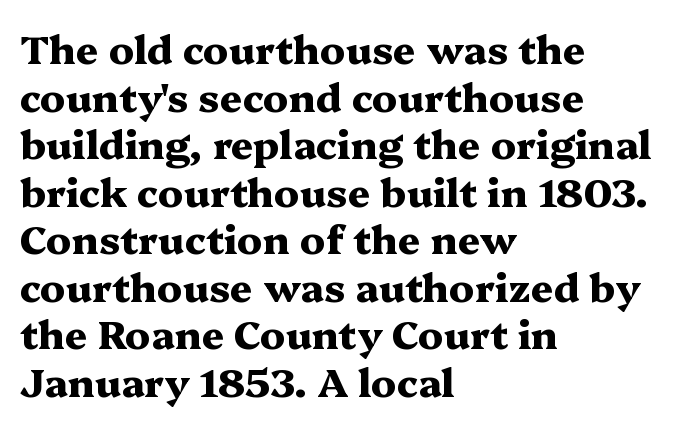
Q: Is the text bold? A: Yes.
Q: Is the text italic (slanted)? A: No, it is upright.
Q: Is the typeface a serif or a sans-serif typeface? A: Serif.
Q: Is the text underlined? A: No.
Q: How is the paragraph aligned? A: Left-aligned.
Q: Is the spacing between letters normal or unusually wide? A: Normal.
Q: Width (condensed, normal, or wide)? A: Wide.
Q: Stroke contrast? A: Medium.
Q: x-height? A: Medium.
Q: Monospaced? A: No.
